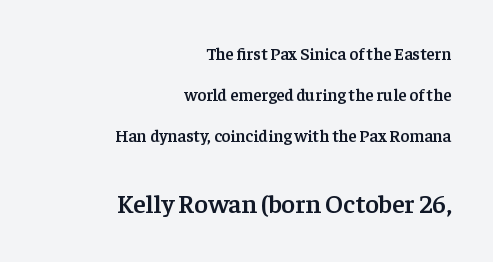
Q: Is the text bold? A: Semi-bold.
Q: Is the text italic (slanted)? A: No, it is upright.
Q: Is the text underlined? A: No.
Q: How is the paragraph aligned? A: Right-aligned.
Q: Is the spacing between letters normal or unusually wide? A: Normal.
Q: Is the spacing between lines tight, normal or loose? A: Loose.
Q: Which block of text is set in a larger size, the first (top) or the second (bottom)? A: The second (bottom) one.
